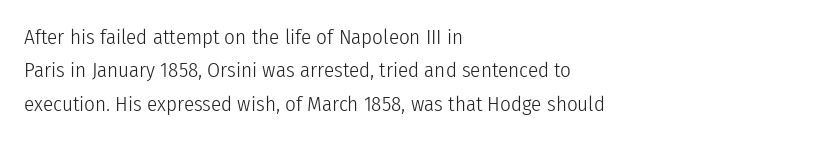
Q: Is the text bold? A: No.
Q: Is the text italic (slanted)? A: No, it is upright.
Q: Is the text underlined? A: No.
Q: How is the paragraph aligned? A: Left-aligned.
Q: Is the spacing between letters normal or unusually wide? A: Normal.
Q: Is the spacing between lines tight, normal or loose? A: Normal.
